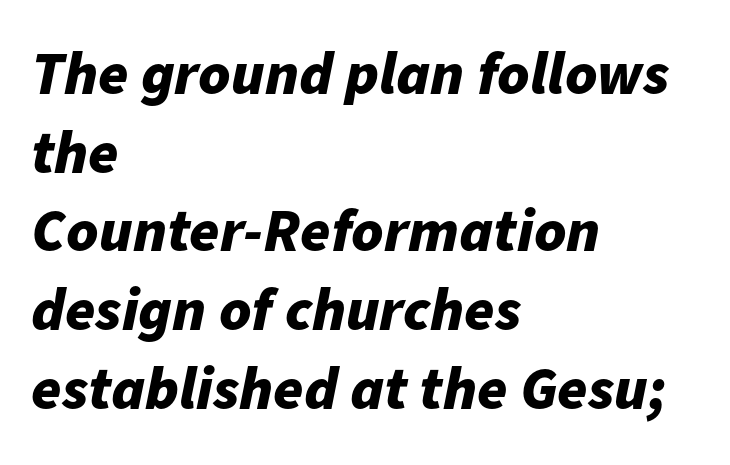
Q: Is the text bold? A: Yes.
Q: Is the text italic (slanted)? A: Yes, it leans right by about 11 degrees.
Q: Is the text underlined? A: No.
Q: How is the paragraph aligned? A: Left-aligned.
Q: Is the spacing between letters normal or unusually wide? A: Normal.
Q: Is the spacing between lines tight, normal or loose? A: Normal.
Q: Width (condensed, normal, or wide)? A: Normal.
Q: Stroke contrast? A: Low.
Q: x-height? A: Medium.
Q: Monospaced? A: No.
